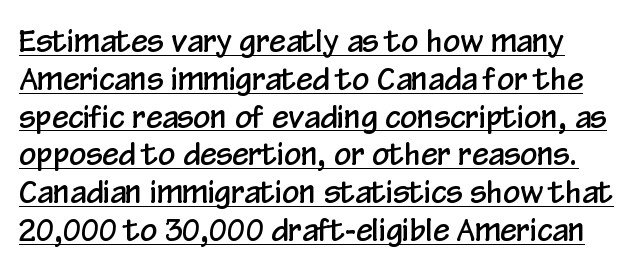
{"serif": "no", "italic": "no", "width": "condensed", "stroke_contrast": "low", "x_height": "medium", "monospaced": "no", "underline": "yes", "align": "left", "line_spacing": "normal", "line_spacing_ratio": 1.26, "letter_spacing": "normal", "letter_spacing_em": 0.0, "glyph_px": 30}
